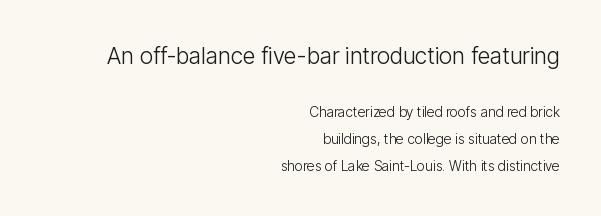
{"italic": "no", "bold": "no", "underline": "no", "align": "right", "line_spacing": "loose", "line_spacing_ratio": 1.91, "letter_spacing": "normal", "letter_spacing_em": 0.0, "larger_block": "first", "size_ratio": 1.64, "glyph_px": 23}
